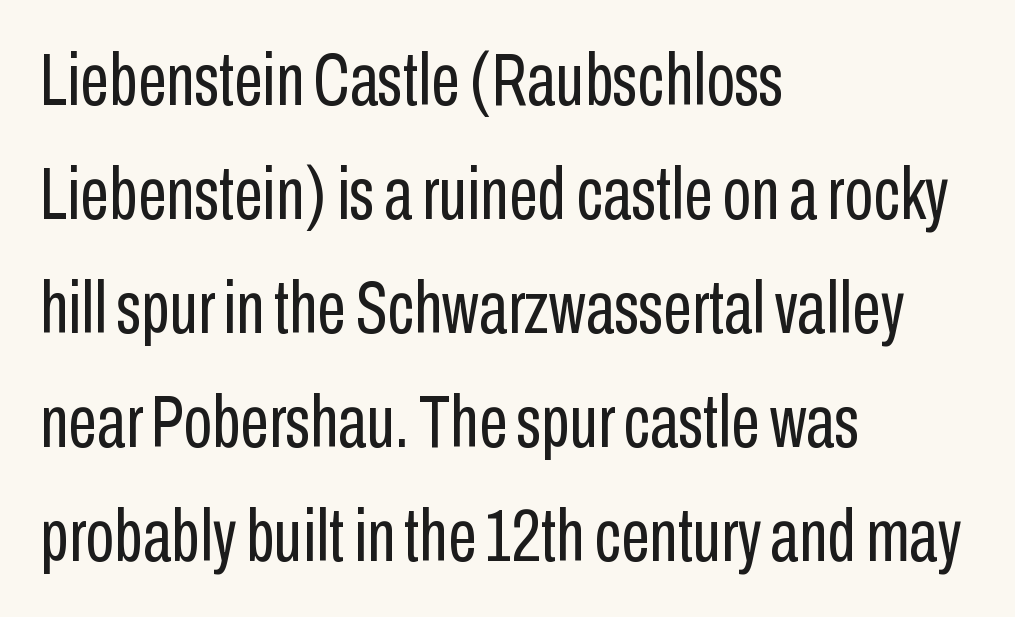
The image shows 74 px regular-weight, condensed sans-serif type, upright; set left-aligned, normal line spacing (1.54x), normal letter spacing, not underlined; low stroke contrast and a medium x-height.
